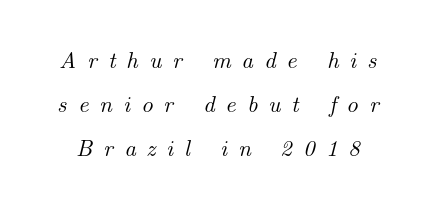
Q: Is the text italic (slanted)? A: Yes, it leans right by about 14 degrees.
Q: Is the text underlined? A: No.
Q: Is the spacing between letters normal or unusually wide? A: Unusually wide.
Q: Is the spacing between lines tight, normal or loose? A: Loose.
